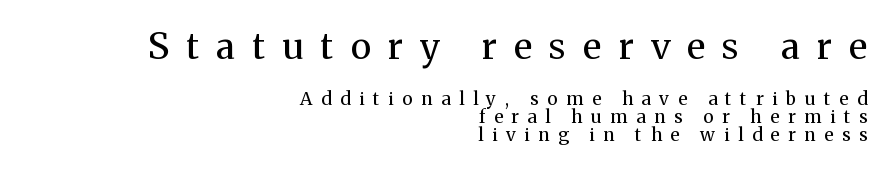
{"serif": "yes", "italic": "no", "bold": "no", "weight": "regular", "width": "normal", "stroke_contrast": "medium", "x_height": "medium", "monospaced": "no", "underline": "no", "align": "right", "line_spacing": "tight", "line_spacing_ratio": 0.99, "letter_spacing": "wide", "letter_spacing_em": 0.48, "larger_block": "first", "size_ratio": 2.0, "glyph_px": 36}
